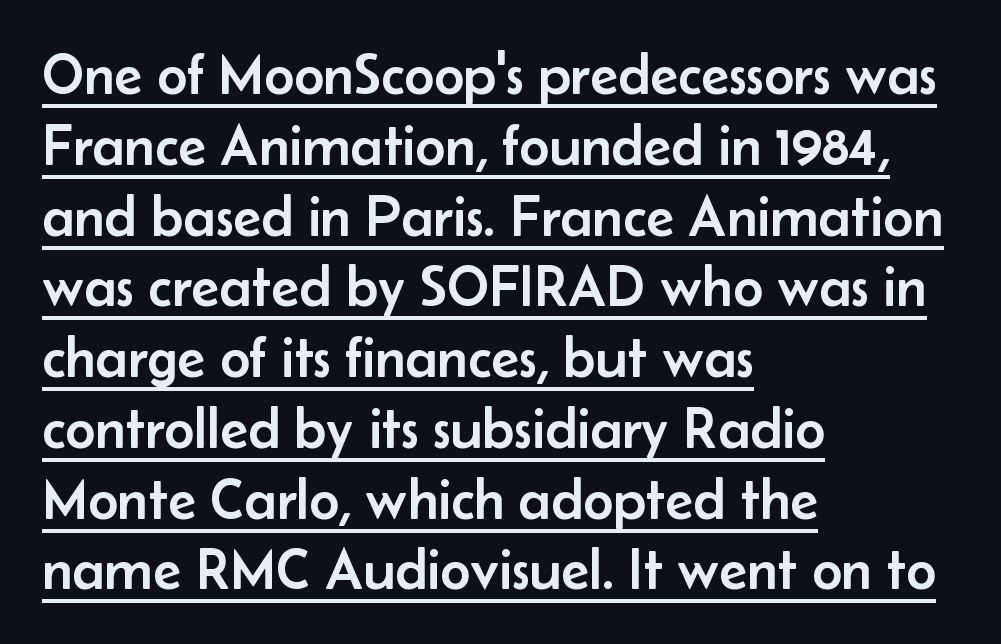
The image shows 58 px sans-serif type, upright; set left-aligned, line spacing 1.22x, normal letter spacing, underlined; low stroke contrast and a small x-height.
